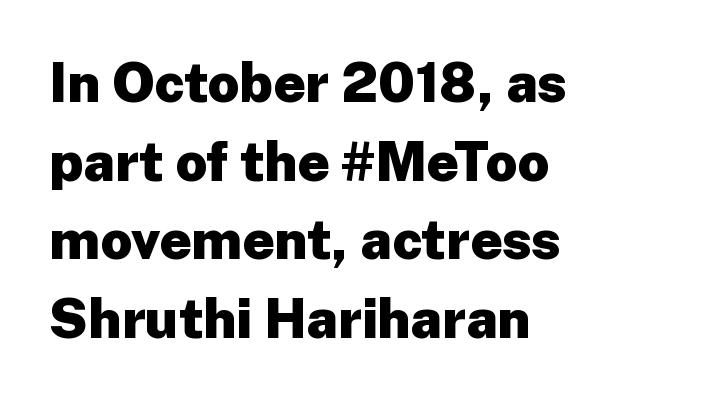
Q: Is the text bold? A: Yes.
Q: Is the text italic (slanted)? A: No, it is upright.
Q: Is the typeface a serif or a sans-serif typeface? A: Sans-serif.
Q: Is the text underlined? A: No.
Q: How is the paragraph aligned? A: Left-aligned.
Q: Is the spacing between letters normal or unusually wide? A: Normal.
Q: Is the spacing between lines tight, normal or loose? A: Normal.
Q: Width (condensed, normal, or wide)? A: Normal.
Q: Stroke contrast? A: Low.
Q: x-height? A: Medium.
Q: Monospaced? A: No.
